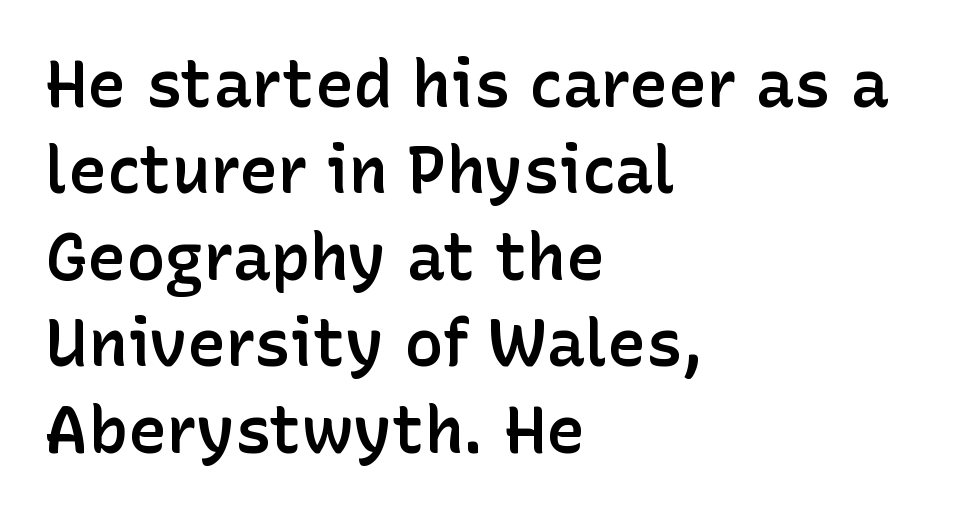
{"serif": "no", "italic": "no", "bold": "semi", "weight": "semibold", "width": "normal", "stroke_contrast": "low", "x_height": "medium", "monospaced": "no", "underline": "no", "align": "left", "line_spacing": "normal", "line_spacing_ratio": 1.33, "letter_spacing": "normal", "letter_spacing_em": 0.0, "glyph_px": 65}
